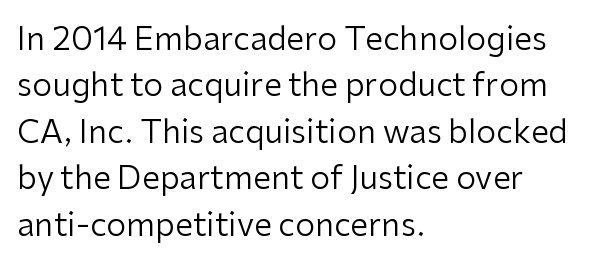
The image shows 32 px regular-weight sans-serif type, upright; set left-aligned, normal line spacing (1.45x), normal letter spacing, not underlined; low stroke contrast and a medium x-height.
